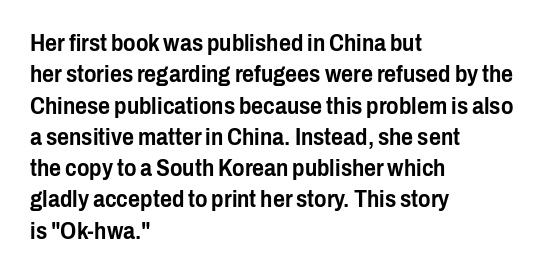
{"italic": "no", "underline": "no", "align": "left", "line_spacing": "normal", "line_spacing_ratio": 1.36, "letter_spacing": "normal", "letter_spacing_em": 0.0, "glyph_px": 23}
